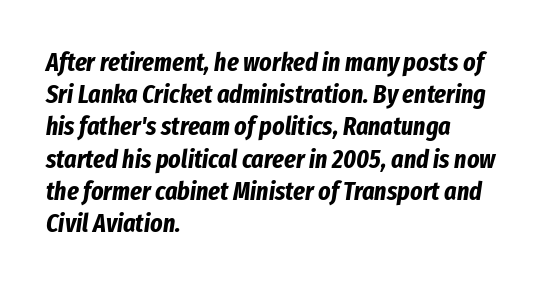
Q: Is the text bold? A: Yes.
Q: Is the text italic (slanted)? A: Yes, it leans right by about 8 degrees.
Q: Is the text underlined? A: No.
Q: How is the paragraph aligned? A: Left-aligned.
Q: Is the spacing between letters normal or unusually wide? A: Normal.
